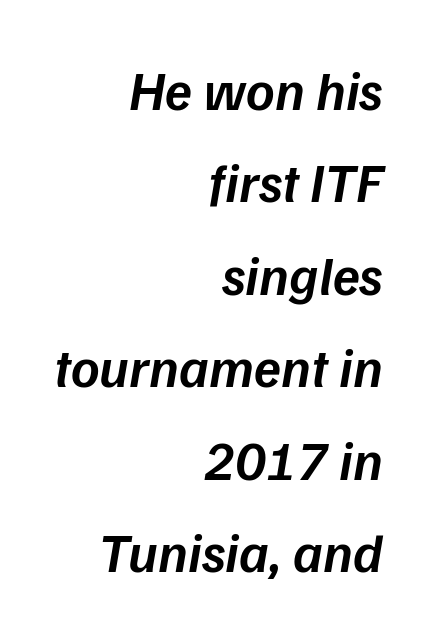
The image shows 55 px semibold type, italic (leaning right); set right-aligned, normal line spacing (1.68x), normal letter spacing, not underlined; low stroke contrast and a medium x-height.
